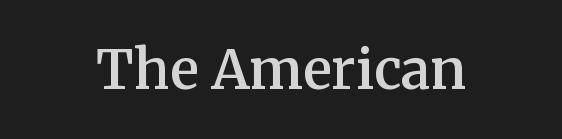
Q: Is the text bold? A: Semi-bold.
Q: Is the text italic (slanted)? A: No, it is upright.
Q: Is the typeface a serif or a sans-serif typeface? A: Serif.
Q: Is the text underlined? A: No.
Q: Is the spacing between letters normal or unusually wide? A: Normal.
Q: Width (condensed, normal, or wide)? A: Normal.
Q: Stroke contrast? A: Medium.
Q: x-height? A: Medium.
Q: Monospaced? A: No.
